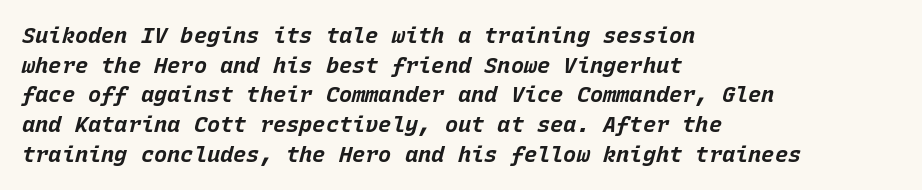
The image shows 22 px bold type, italic (leaning right); set left-aligned, normal line spacing (1.35x), normal letter spacing, not underlined.
